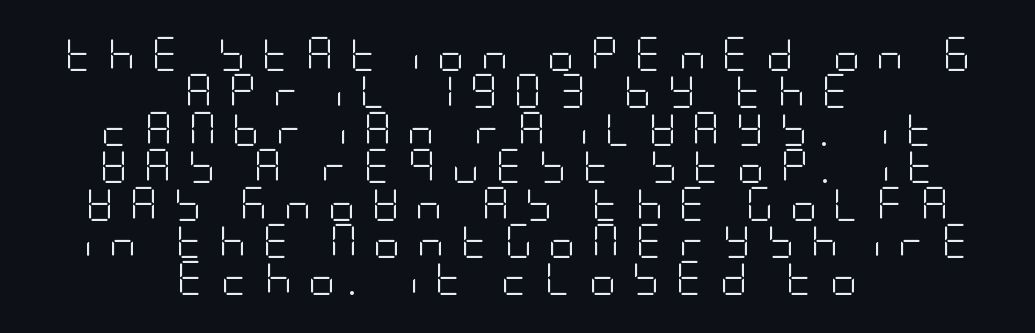
{"serif": "no", "italic": "no", "bold": "no", "weight": "light", "width": "condensed", "stroke_contrast": "low", "x_height": "large", "underline": "no", "align": "center", "line_spacing": "tight", "line_spacing_ratio": 1.1, "letter_spacing": "wide", "letter_spacing_em": 0.47, "glyph_px": 34}
